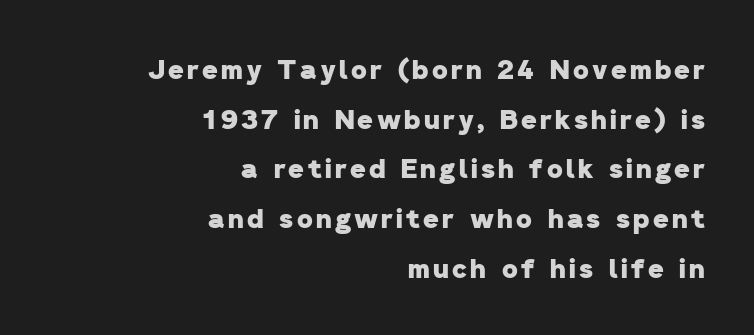
{"bold": "yes", "underline": "no", "align": "right", "line_spacing_ratio": 1.84, "glyph_px": 27}
